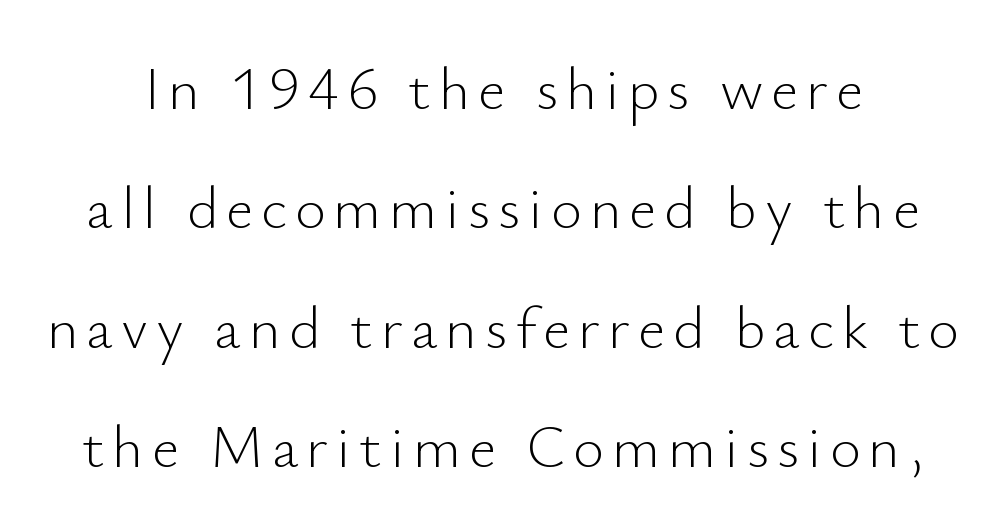
Line spacing here is loose. A typesetter would mark this as roman, not italic. The passage shown is not underscored anywhere. This is sans-serif lettering, the kind often seen on screens and signage. Stroke thickness stays within the range of a standard reading face or lighter. Varying glyph widths throughout — classic text-font behaviour.
